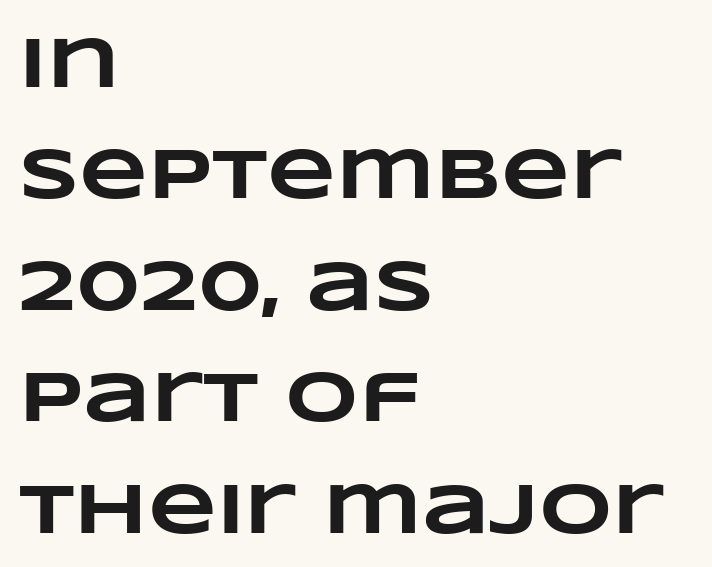
The image shows 71 px heavy, wide type; set left-aligned, normal line spacing (1.57x), normal letter spacing, not underlined; low stroke contrast and a large x-height.
